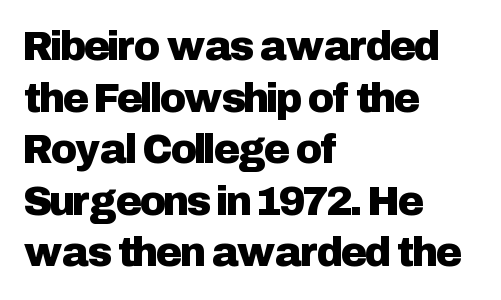
{"serif": "no", "italic": "no", "width": "normal", "stroke_contrast": "low", "x_height": "medium", "monospaced": "no", "underline": "no", "align": "left", "line_spacing": "normal", "line_spacing_ratio": 1.29, "letter_spacing": "normal", "letter_spacing_em": 0.0, "glyph_px": 40}
